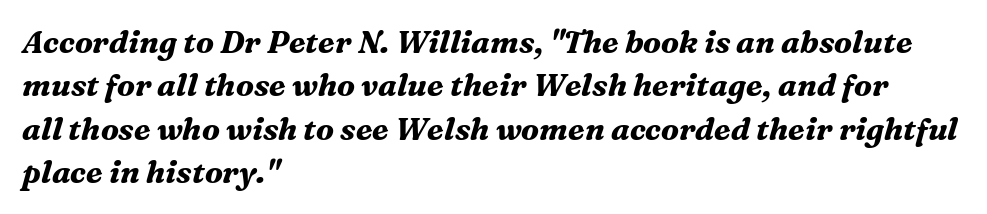
{"serif": "yes", "italic": "yes", "lean": "right", "slant_degrees": 16, "bold": "yes", "weight": "bold", "width": "normal", "stroke_contrast": "medium", "x_height": "medium", "monospaced": "no", "underline": "no", "align": "left", "line_spacing": "normal", "line_spacing_ratio": 1.4, "letter_spacing": "normal", "letter_spacing_em": 0.0, "glyph_px": 31}
